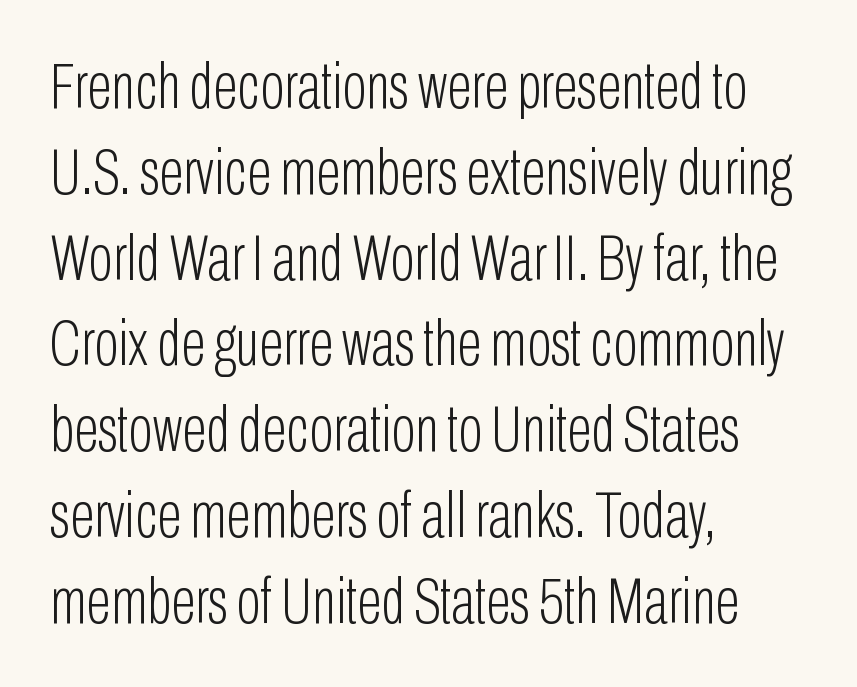
The image shows 65 px light, condensed sans-serif type, upright; set left-aligned, normal line spacing (1.32x), normal letter spacing, not underlined; low stroke contrast and a medium x-height.
